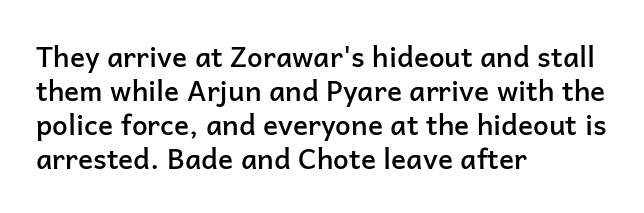
Rendered with straight, roman letterforms. Between one letter and the next there's only the usual sliver of space. I'd describe the lettering as semibold — firm but not a full bold. Descenders hang freely into open space. The rendering anchors every line to the left-hand side. Here the designer chose a conventional face with non-uniform glyph widths.
